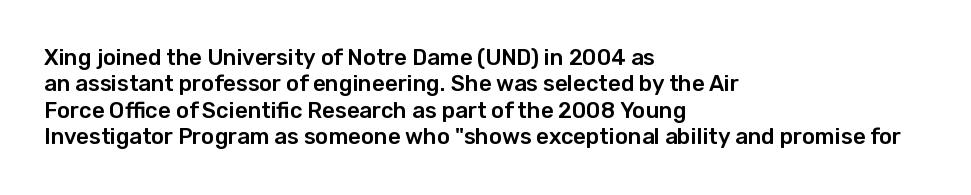
The image shows 22 px text type, upright; set left-aligned, line spacing 1.2x, normal letter spacing, not underlined.
